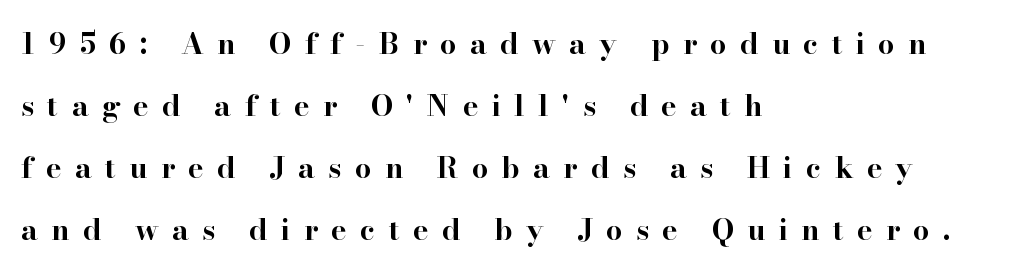
The image shows 29 px bold, wide serif type, upright; set left-aligned, loose line spacing (2.14x), unusually wide letter spacing (+0.46 em), not underlined; high stroke contrast and a small x-height.
